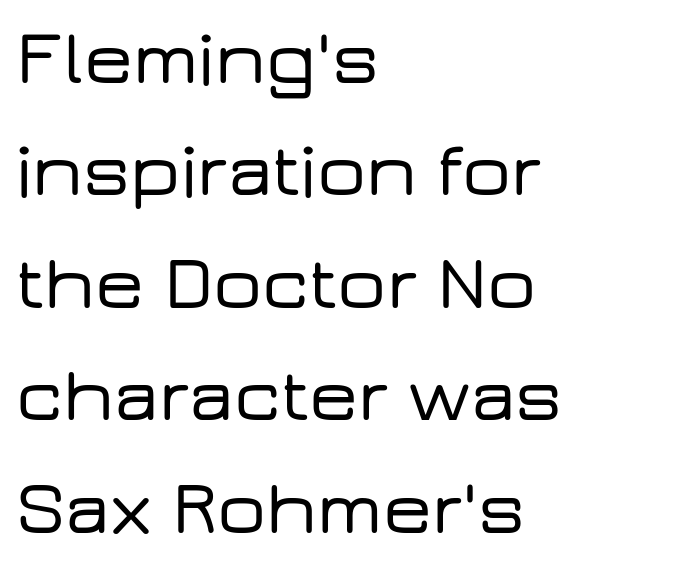
{"serif": "no", "italic": "no", "width": "wide", "stroke_contrast": "low", "x_height": "medium", "monospaced": "no", "underline": "no", "align": "left", "line_spacing": "normal", "line_spacing_ratio": 1.46, "letter_spacing": "normal", "letter_spacing_em": 0.0, "glyph_px": 77}
